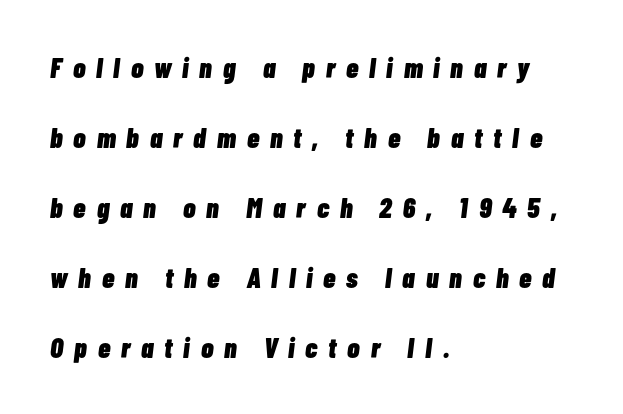
{"italic": "yes", "lean": "right", "slant_degrees": 7, "bold": "yes", "weight": "heavy", "width": "condensed", "stroke_contrast": "low", "x_height": "medium", "monospaced": "no", "underline": "no", "align": "left", "line_spacing": "loose", "line_spacing_ratio": 2.5, "letter_spacing": "wide", "letter_spacing_em": 0.39, "glyph_px": 28}
